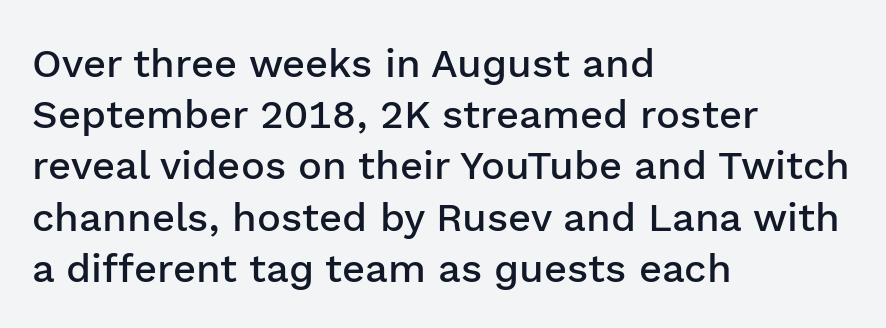
The image shows 40 px semibold sans-serif type, upright; set left-aligned, normal line spacing (1.28x), normal letter spacing, not underlined; low stroke contrast and a medium x-height.
